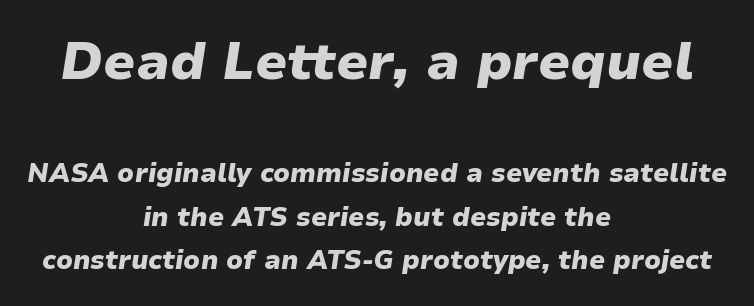
The image shows 52 px heavy type, italic (leaning right); set centered, normal line spacing (1.68x), normal letter spacing, not underlined; the first (top) block is 2.0x larger; low stroke contrast and a medium x-height.
